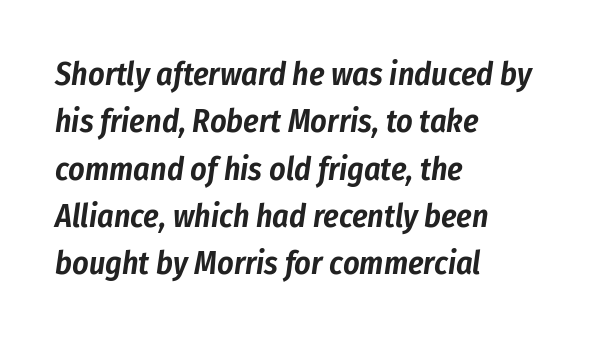
Tall strokes in this sample are angled rather than plumb. Layout note: lines flush left. Look at the tracking — it's just the regular setting, nothing added. Each new line begins a customary step beneath the previous one.
